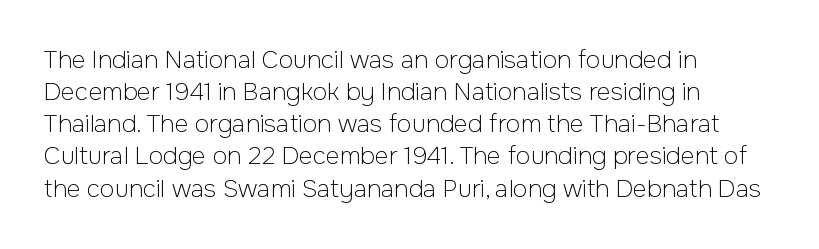
{"italic": "no", "bold": "no", "underline": "no", "align": "left", "line_spacing": "normal", "line_spacing_ratio": 1.34, "letter_spacing": "normal", "letter_spacing_em": 0.0, "glyph_px": 24}
